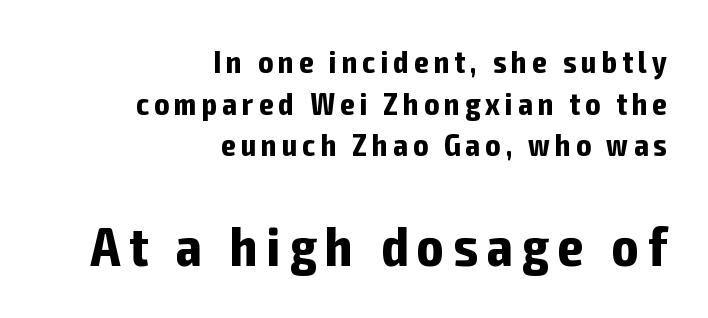
{"serif": "no", "italic": "no", "bold": "yes", "weight": "bold", "width": "condensed", "stroke_contrast": "low", "x_height": "medium", "monospaced": "no", "underline": "no", "align": "right", "line_spacing": "normal", "line_spacing_ratio": 1.34, "larger_block": "second", "size_ratio": 1.77, "glyph_px": 55}
